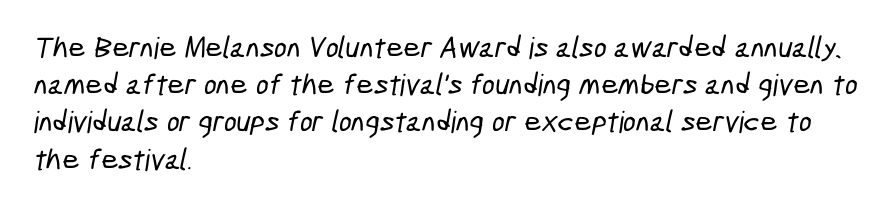
I'd call this a sans setting — the letters go barefoot. A bare baseline throughout the passage. Nobody touched the tracking dial on this one. Character widths vary here, with narrow letters taking less room than wide ones.
